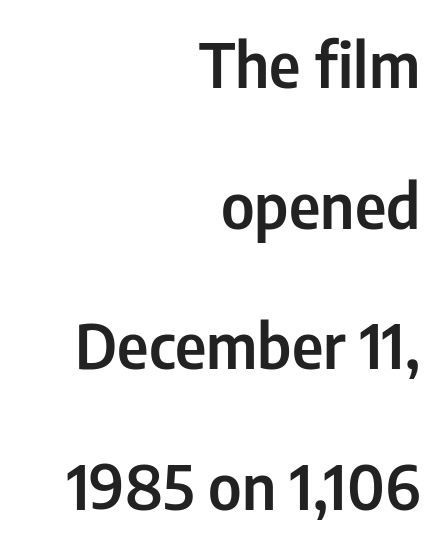
{"serif": "no", "italic": "no", "width": "condensed", "stroke_contrast": "low", "x_height": "medium", "monospaced": "no", "underline": "no", "align": "right", "line_spacing": "loose", "line_spacing_ratio": 2.27, "letter_spacing": "normal", "letter_spacing_em": 0.0, "glyph_px": 62}
